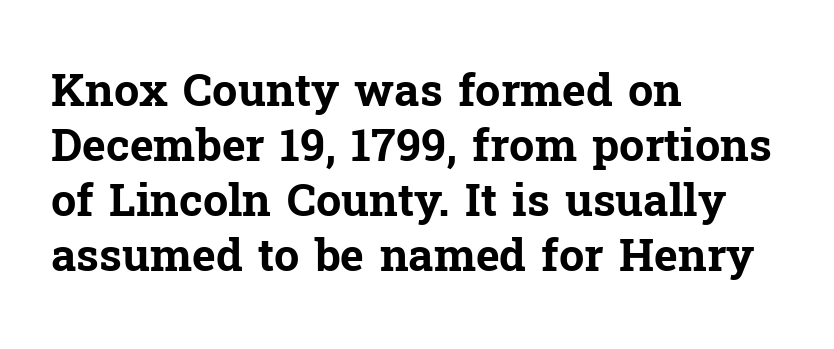
Check where the strokes stop: tiny serifs finish them off. The letters sit at their default tracking, neither squeezed nor spread. Line starts are locked; line ends wander. Style check: upright. Spacing verdict: proportional, widths tailored to each character.
